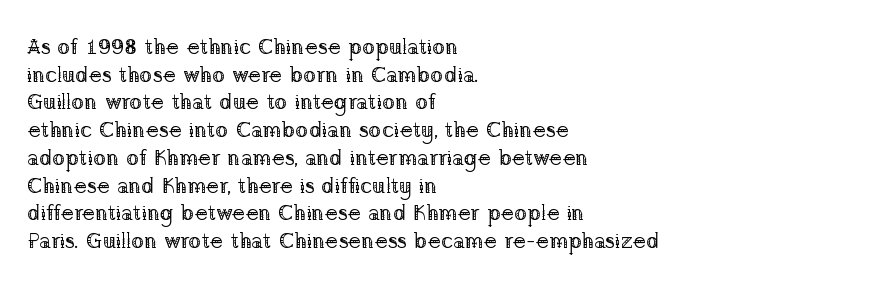
The image shows 22 px text type, upright; set left-aligned, normal line spacing (1.26x), normal letter spacing, not underlined.
